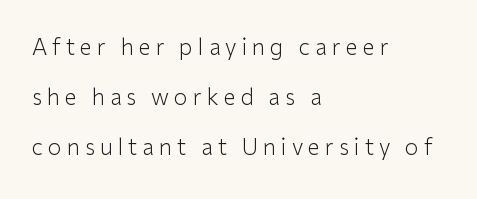
Q: Is the text bold? A: No.
Q: Is the text italic (slanted)? A: No, it is upright.
Q: Is the text underlined? A: No.
Q: How is the paragraph aligned? A: Left-aligned.
Q: Is the spacing between letters normal or unusually wide? A: Unusually wide.
Q: Is the spacing between lines tight, normal or loose? A: Loose.
